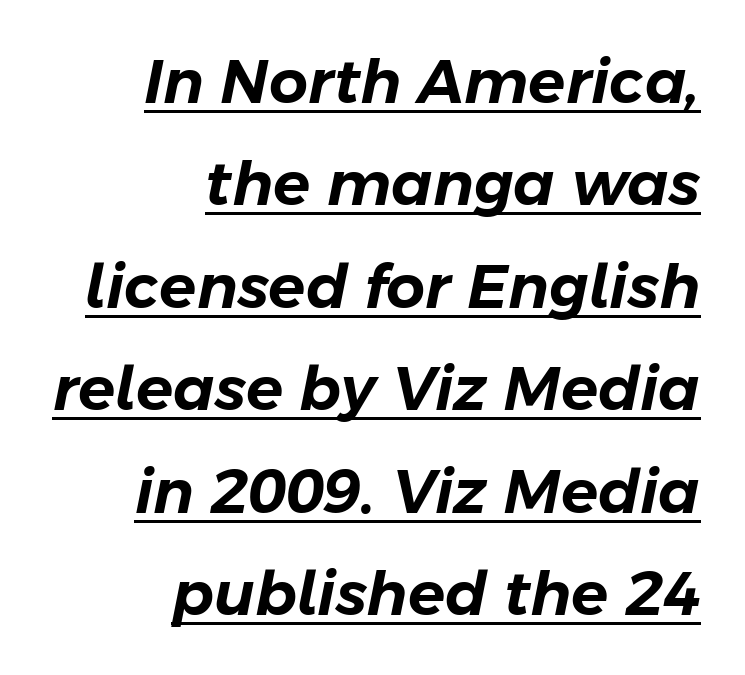
{"italic": "yes", "lean": "right", "slant_degrees": 11, "width": "normal", "stroke_contrast": "low", "x_height": "medium", "monospaced": "no", "underline": "yes", "align": "right", "line_spacing": "normal", "line_spacing_ratio": 1.68, "letter_spacing": "normal", "letter_spacing_em": 0.0, "glyph_px": 61}
